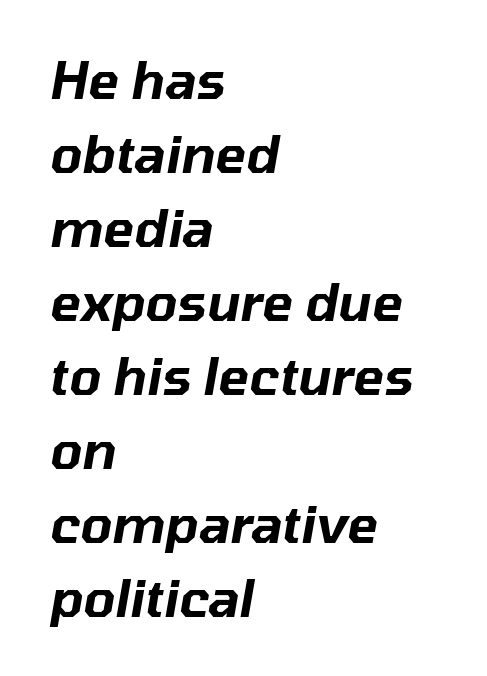
Decoration check: the copy has no underline. Compared with a centered layout, this one pins lines to the left instead. Successive baselines arrive at the customary interval. Looking at the ascenders, they clearly lean. This rendering leaves character spacing at its baseline value. Think of a printed novel: that variable character pitch is what you see here.
